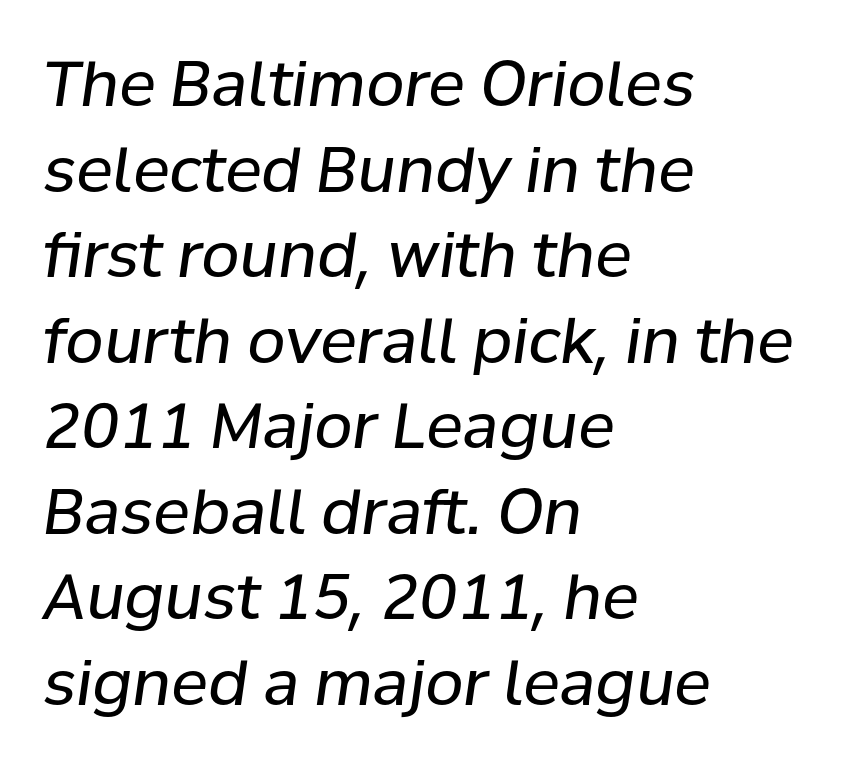
Whoever set this chose a conventional vertical rhythm. Here the designer chose a conventional face with non-uniform glyph widths. Beneath every word, the page is bare. Looking at the ascenders, they clearly lean. Which margin do the lines hug? The left one — the right edge is uneven. Standard letterfit; no display-style spreading of the glyphs.
